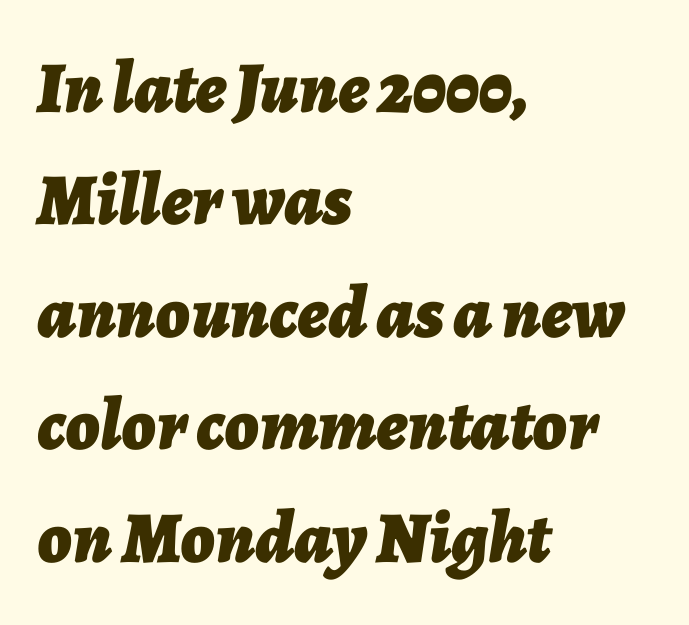
The image shows 73 px bold type, italic (leaning right); set left-aligned, normal line spacing (1.54x), normal letter spacing, not underlined; low stroke contrast and a medium x-height.
